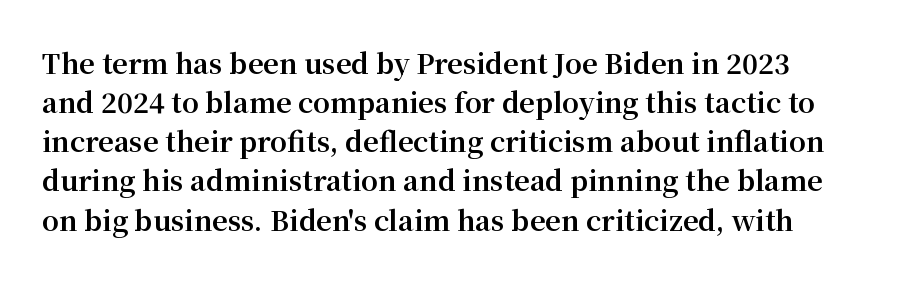
Q: Is the text bold? A: Yes.
Q: Is the text italic (slanted)? A: No, it is upright.
Q: Is the text underlined? A: No.
Q: Is the spacing between letters normal or unusually wide? A: Normal.
Q: Is the spacing between lines tight, normal or loose? A: Normal.
